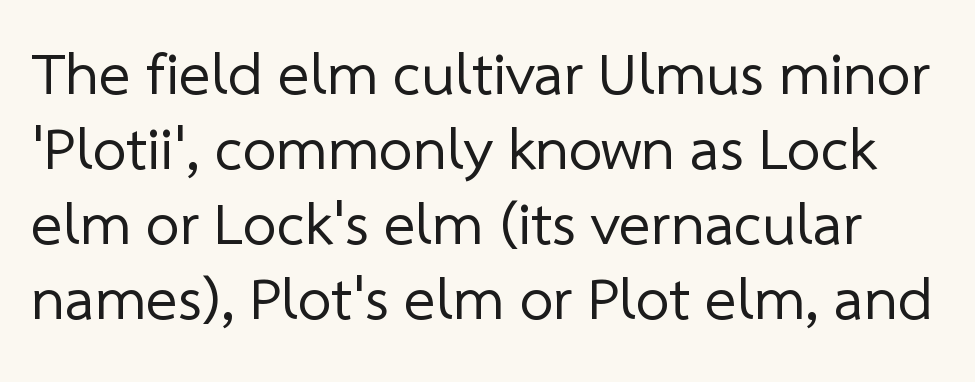
Q: Is the text bold? A: No.
Q: Is the typeface a serif or a sans-serif typeface? A: Sans-serif.
Q: Is the text underlined? A: No.
Q: Is the spacing between letters normal or unusually wide? A: Normal.
Q: Is the spacing between lines tight, normal or loose? A: Normal.
Q: Width (condensed, normal, or wide)? A: Normal.
Q: Stroke contrast? A: Low.
Q: x-height? A: Medium.
Q: Monospaced? A: No.
